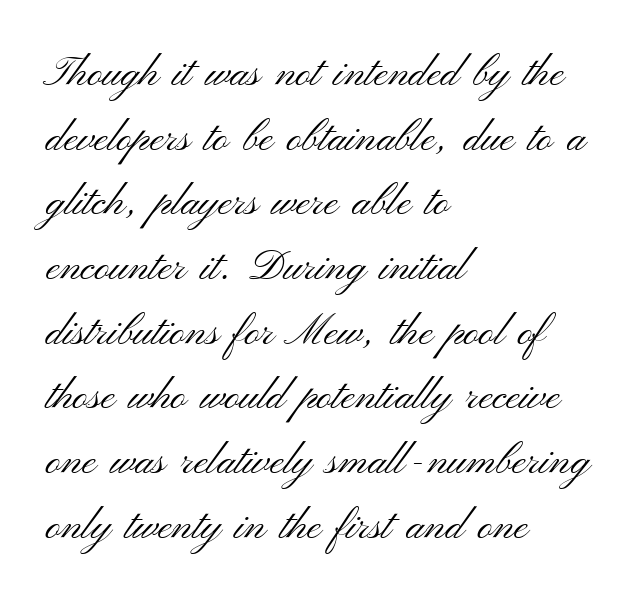
{"serif": "no", "bold": "no", "weight": "light", "width": "wide", "stroke_contrast": "medium", "x_height": "small", "monospaced": "no", "underline": "no", "align": "left", "line_spacing": "normal", "line_spacing_ratio": 1.54, "letter_spacing": "normal", "letter_spacing_em": 0.0, "glyph_px": 42}
